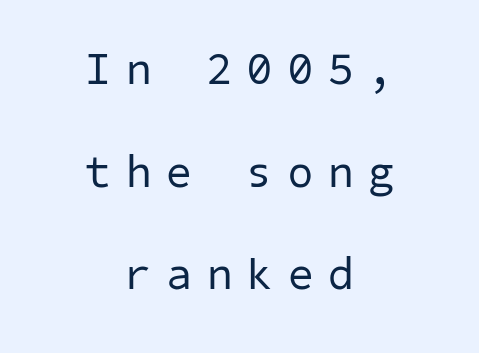
A quiet, ordinary-to-light weight characterises the typeface. A typesetter would label this face a sans. Inter-character spacing is expanded well beyond the font's built-in metrics. Each line is balanced around a shared central axis. The space beneath each line is pristine and unruled.
